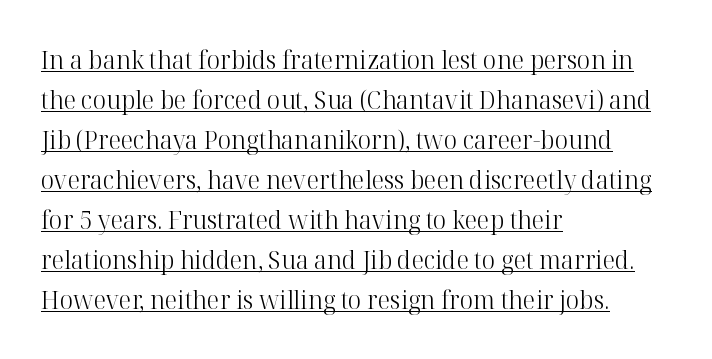
The image shows 26 px text type, upright; set left-aligned, normal line spacing (1.54x), normal letter spacing, underlined.
